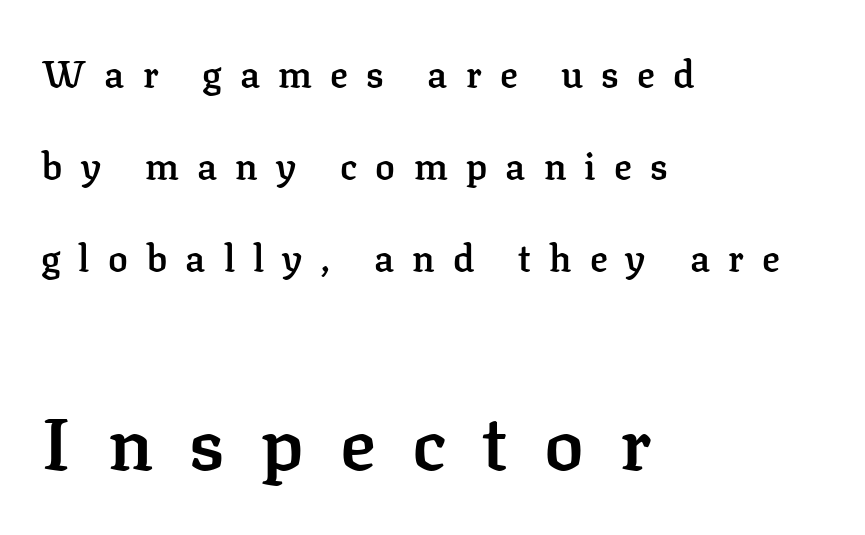
The gap between lines stays unmarked. This sample trades compactness for vertical openness between lines. Whoever set this made the second block the dominant, larger element. Each word looks stretched out because of the extra space between its letters.
